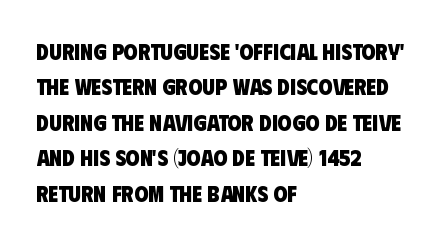
Short note: letters normally spaced. The passage shown is not underscored anywhere. You'd pick this weight for a headline — it's a proper bold. Regular leading.
